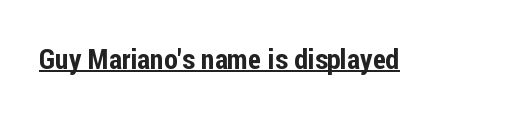
The image shows 28 px condensed sans-serif type, upright; set normal letter spacing, underlined; low stroke contrast and a medium x-height.
